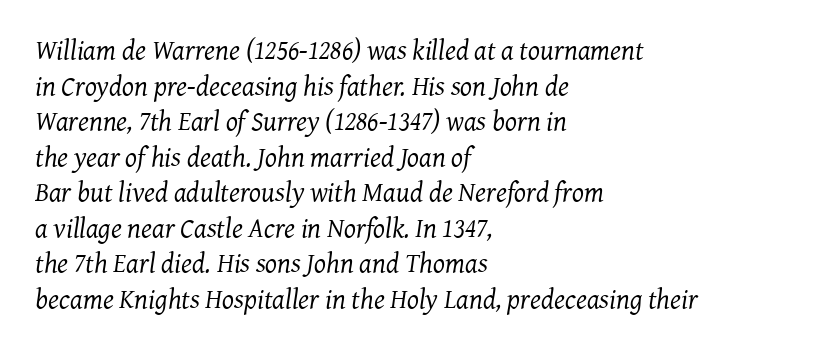
The image shows 28 px regular-weight serif type, italic (leaning right); set left-aligned, normal line spacing (1.27x), normal letter spacing, not underlined; medium stroke contrast and a medium x-height.
